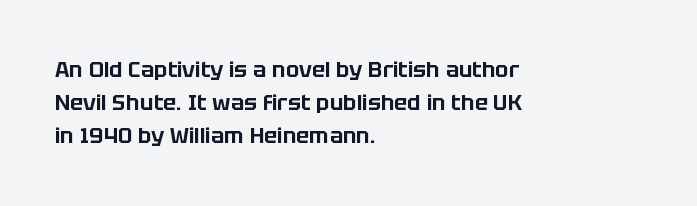
The image shows 22 px text type, upright; set left-aligned, normal line spacing (1.51x), normal letter spacing, not underlined.
